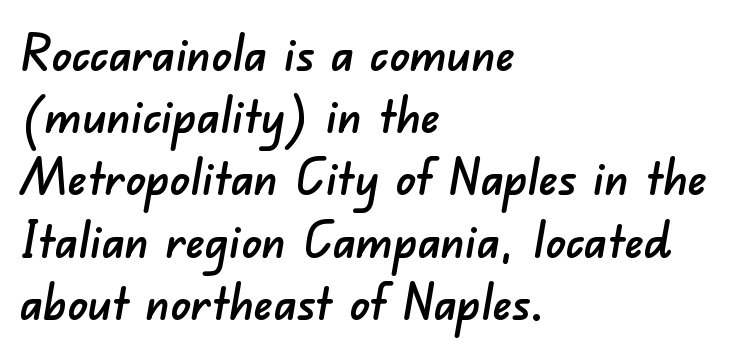
The image shows 49 px sans-serif type; set left-aligned, normal line spacing (1.27x), normal letter spacing, not underlined; low stroke contrast and a small x-height.
